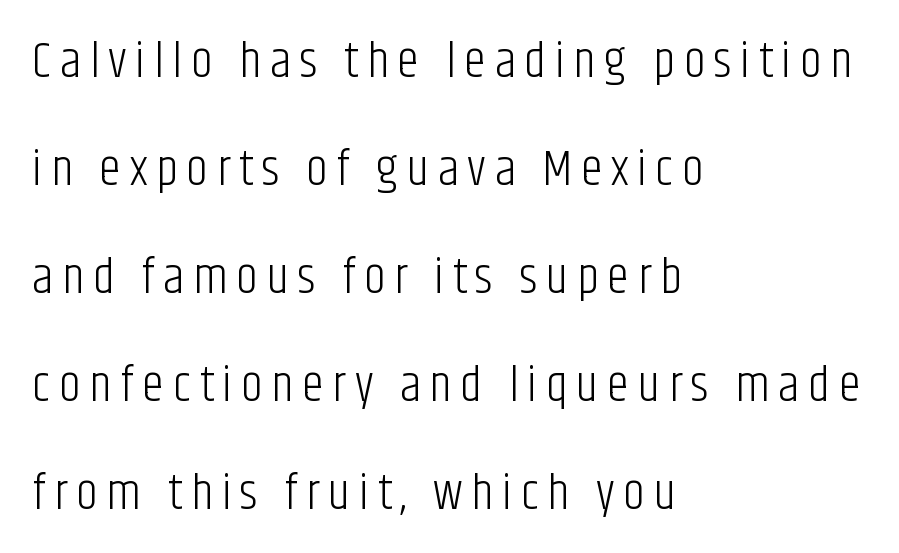
Q: Is the text bold? A: No.
Q: Is the text italic (slanted)? A: No, it is upright.
Q: Is the typeface a serif or a sans-serif typeface? A: Sans-serif.
Q: Is the text underlined? A: No.
Q: How is the paragraph aligned? A: Left-aligned.
Q: Is the spacing between lines tight, normal or loose? A: Loose.
Q: Width (condensed, normal, or wide)? A: Condensed.
Q: Stroke contrast? A: Low.
Q: x-height? A: Large.
Q: Monospaced? A: No.
